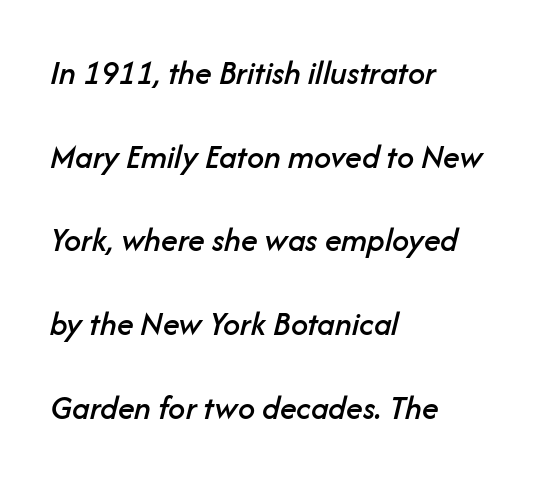
Q: Is the text italic (slanted)? A: Yes, it leans right by about 14 degrees.
Q: Is the text underlined? A: No.
Q: How is the paragraph aligned? A: Left-aligned.
Q: Is the spacing between letters normal or unusually wide? A: Normal.
Q: Is the spacing between lines tight, normal or loose? A: Loose.
Q: Width (condensed, normal, or wide)? A: Normal.
Q: Stroke contrast? A: Low.
Q: x-height? A: Medium.
Q: Monospaced? A: No.
